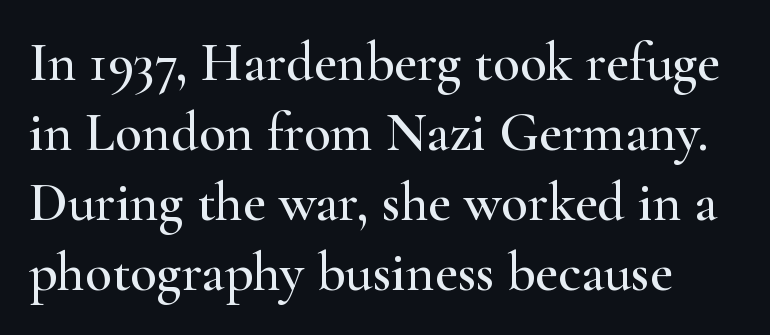
The specimen omits any rule beneath the text block's lines. Look at the bottom of the vertical strokes: they flare into serifs here. Letter spacing: default. Interline gaps are of average width in this sample. The passage shown is typed in a proportional face where columns would drift.
